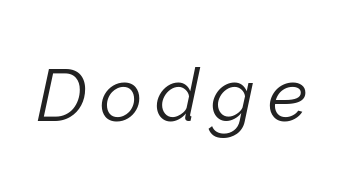
Q: Is the text bold? A: No.
Q: Is the text italic (slanted)? A: Yes, it leans right by about 12 degrees.
Q: Is the text underlined? A: No.
Q: Width (condensed, normal, or wide)? A: Normal.
Q: Stroke contrast? A: Low.
Q: x-height? A: Medium.
Q: Monospaced? A: No.
